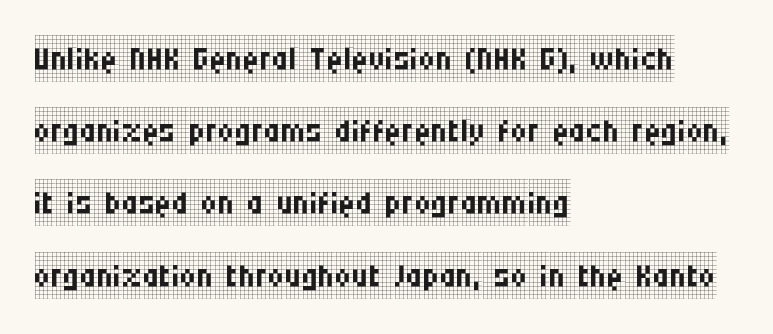
Teacher's note: observe the even left margin — that is flush-left alignment. Is there much room between lines? A standard amount, neither cramped nor airy. Ordinary non-slanted type is in use. The rendering keeps characters at their native spacing.
